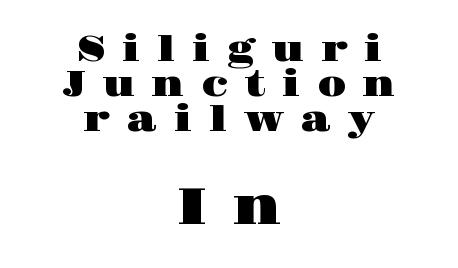
Q: Is the text italic (slanted)? A: No, it is upright.
Q: Is the typeface a serif or a sans-serif typeface? A: Serif.
Q: Is the text underlined? A: No.
Q: How is the paragraph aligned? A: Centered.
Q: Is the spacing between letters normal or unusually wide? A: Unusually wide.
Q: Is the spacing between lines tight, normal or loose? A: Tight.
Q: Which block of text is set in a larger size, the first (top) or the second (bottom)? A: The second (bottom) one.
Q: Width (condensed, normal, or wide)? A: Wide.
Q: Stroke contrast? A: High.
Q: x-height? A: Large.
Q: Monospaced? A: No.
